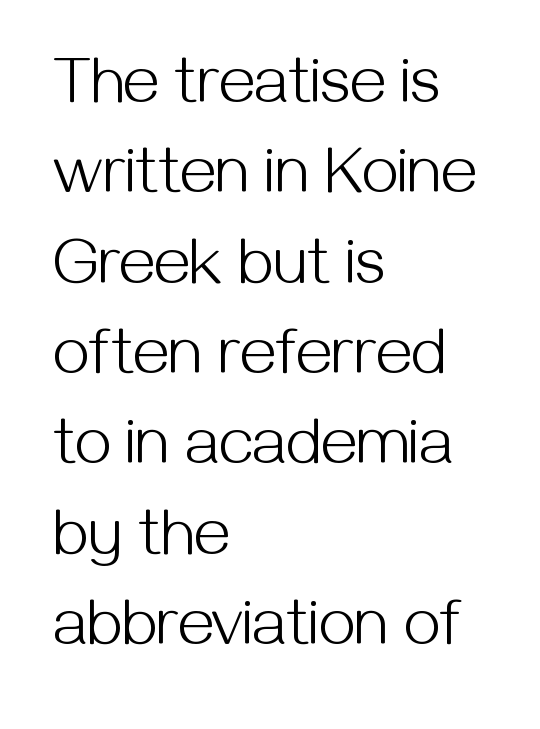
The image shows 65 px light sans-serif type, upright; set left-aligned, normal line spacing (1.39x), normal letter spacing, not underlined; medium stroke contrast and a medium x-height.
